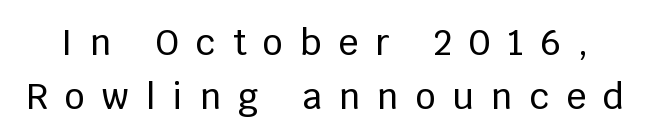
The rows are spaced the way most documents space them. The space beneath each line is pristine and unruled. Do the characters align in a grid? No, the font is proportional. Letter spacing: wide. Note: no serifs on the glyphs. Posture: vertical.
